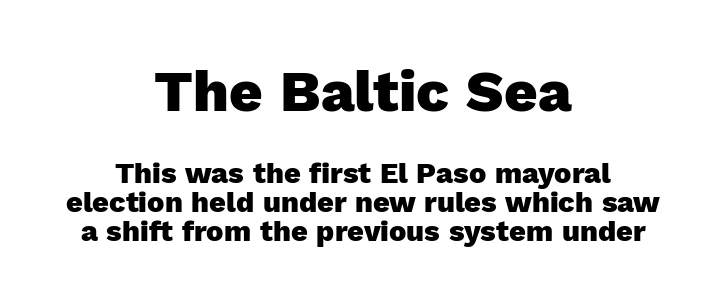
Q: Is the text bold? A: Yes.
Q: Is the text italic (slanted)? A: No, it is upright.
Q: Is the typeface a serif or a sans-serif typeface? A: Sans-serif.
Q: Is the text underlined? A: No.
Q: How is the paragraph aligned? A: Centered.
Q: Is the spacing between letters normal or unusually wide? A: Normal.
Q: Is the spacing between lines tight, normal or loose? A: Tight.
Q: Which block of text is set in a larger size, the first (top) or the second (bottom)? A: The first (top) one.
Q: Width (condensed, normal, or wide)? A: Normal.
Q: x-height? A: Medium.
Q: Monospaced? A: No.
